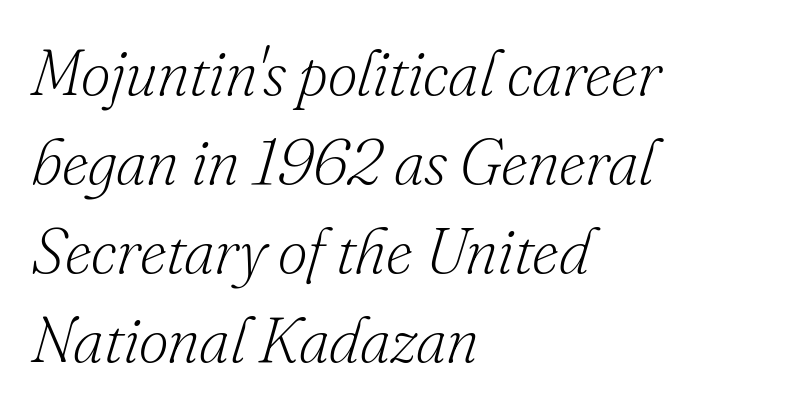
Letterform terminals end in serifs throughout the passage. Summary of weight: not heavy and not bold. The type is set solid horizontally, with unmodified tracking. Style check: oblique.
